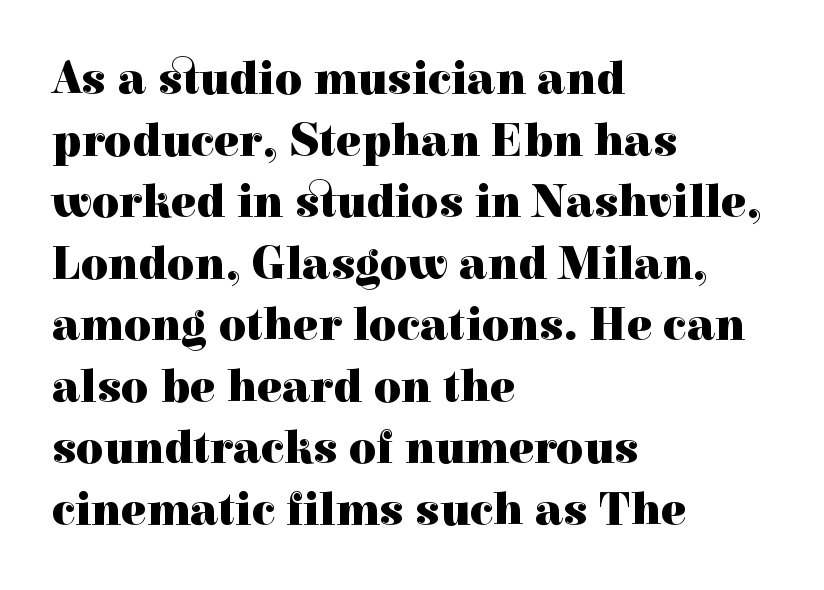
Letters rest on an invisible, unmarked baseline. Each letter's strokes conclude with small projecting serifs. Baseline-to-baseline distance is the conventional proportion of letter height. How heavy is the stroke? Heavy — this is a bold.
